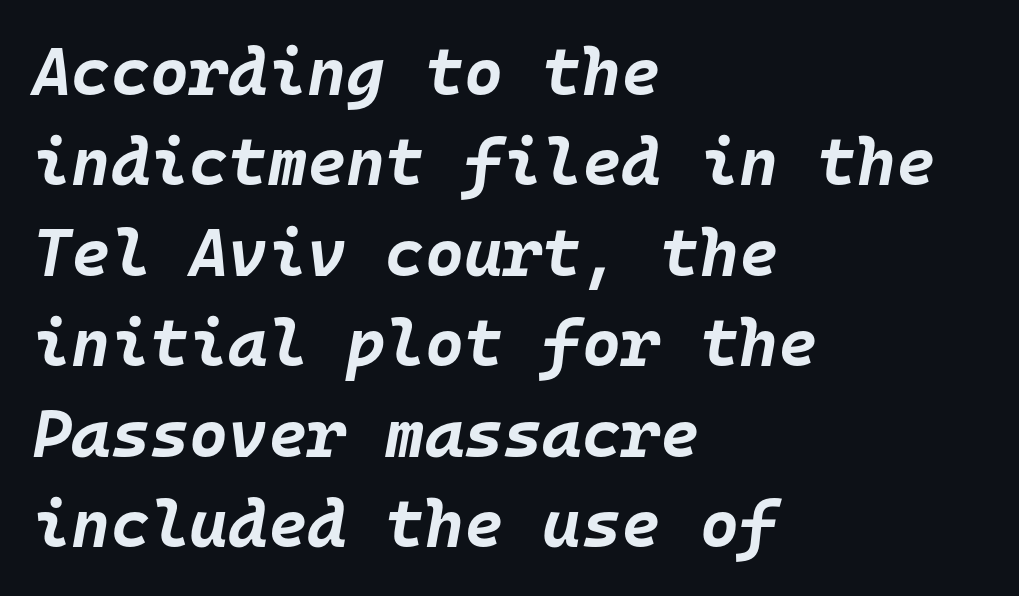
Q: Is the text bold? A: Yes.
Q: Is the text italic (slanted)? A: Yes, it leans right by about 10 degrees.
Q: Is the text underlined? A: No.
Q: How is the paragraph aligned? A: Left-aligned.
Q: Is the spacing between letters normal or unusually wide? A: Normal.
Q: Is the spacing between lines tight, normal or loose? A: Normal.
Q: Width (condensed, normal, or wide)? A: Normal.
Q: Stroke contrast? A: Low.
Q: x-height? A: Large.
Q: Monospaced? A: Yes.
